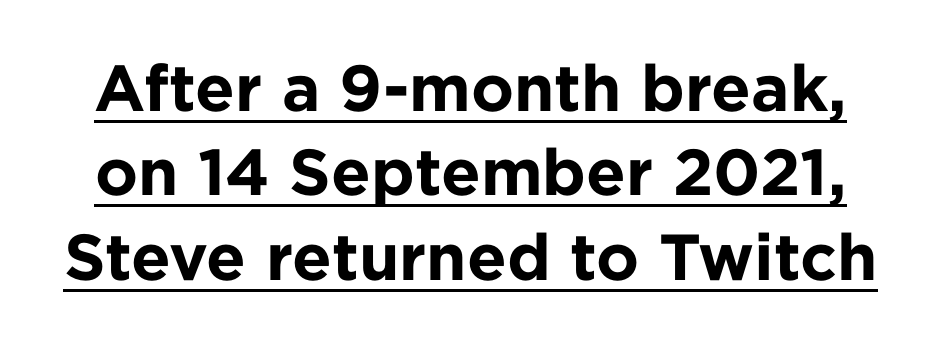
Q: Is the text bold? A: Yes.
Q: Is the text italic (slanted)? A: No, it is upright.
Q: Is the typeface a serif or a sans-serif typeface? A: Sans-serif.
Q: Is the text underlined? A: Yes.
Q: Is the spacing between letters normal or unusually wide? A: Normal.
Q: Is the spacing between lines tight, normal or loose? A: Normal.
Q: Width (condensed, normal, or wide)? A: Normal.
Q: Stroke contrast? A: Low.
Q: x-height? A: Medium.
Q: Monospaced? A: No.
